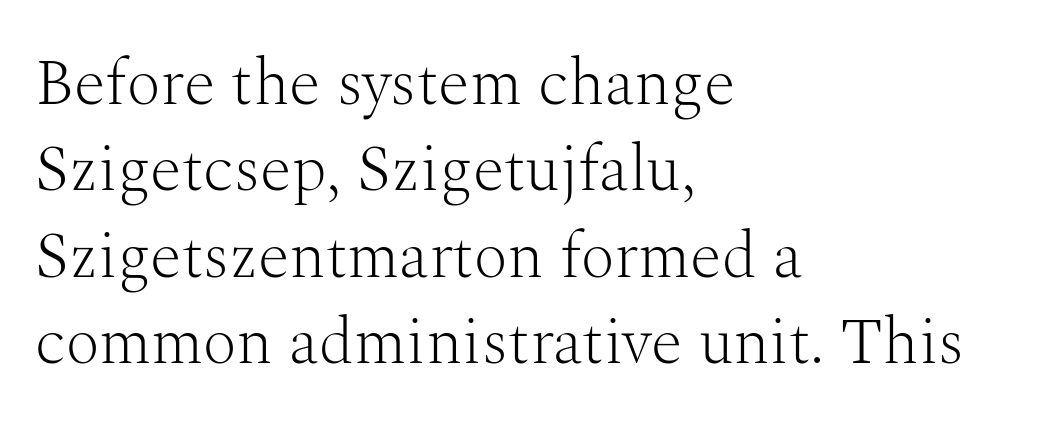
{"serif": "yes", "italic": "no", "bold": "no", "weight": "light", "width": "normal", "stroke_contrast": "medium", "x_height": "medium", "monospaced": "no", "underline": "no", "align": "left", "line_spacing": "normal", "line_spacing_ratio": 1.33, "letter_spacing": "normal", "letter_spacing_em": 0.0, "glyph_px": 65}
